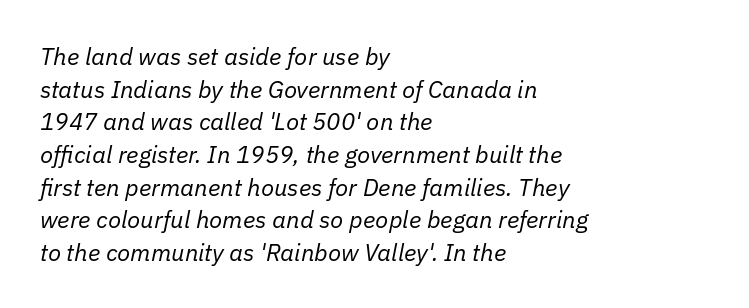
The image shows 24 px text type, italic (leaning right); set left-aligned, normal line spacing (1.36x), normal letter spacing, not underlined.
